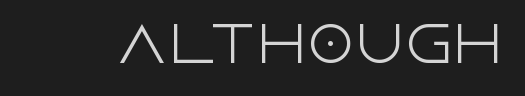
The image shows 49 px light sans-serif type, upright; set normal letter spacing, not underlined; a large x-height.
